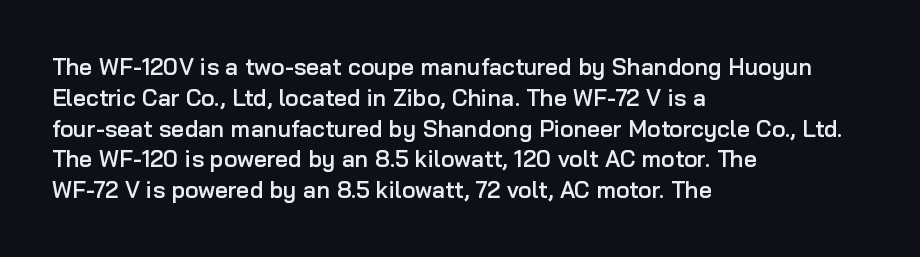
{"italic": "no", "bold": "semi", "underline": "no", "align": "left", "line_spacing": "normal", "line_spacing_ratio": 1.34, "letter_spacing": "normal", "letter_spacing_em": 0.0, "glyph_px": 23}
